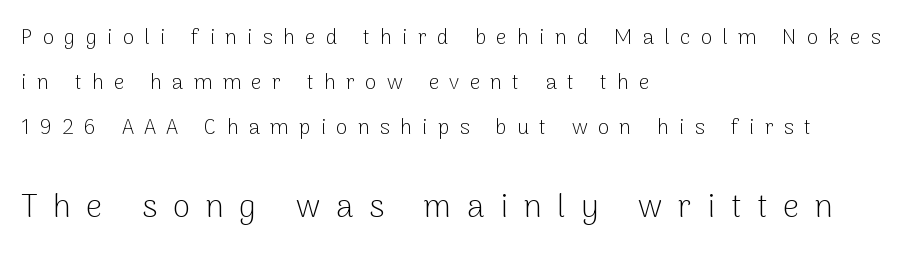
The image shows 32 px light sans-serif type, upright; set left-aligned, loose line spacing (2.15x), unusually wide letter spacing (+0.49 em), not underlined; the second (bottom) block is 1.52x larger; low stroke contrast and a medium x-height.
